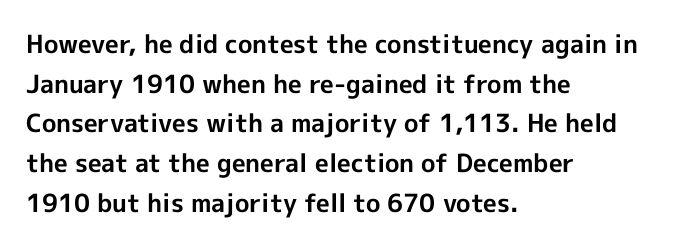
The words here are not underlined. Glyph-to-glyph distance matches everyday printed text. The rows are spaced the way most documents space them. The lettering holds an erect, upright posture throughout. Heavy-handed strokes throughout: this text is bold. Which margin do the lines hug? The left one — the right edge is uneven.
